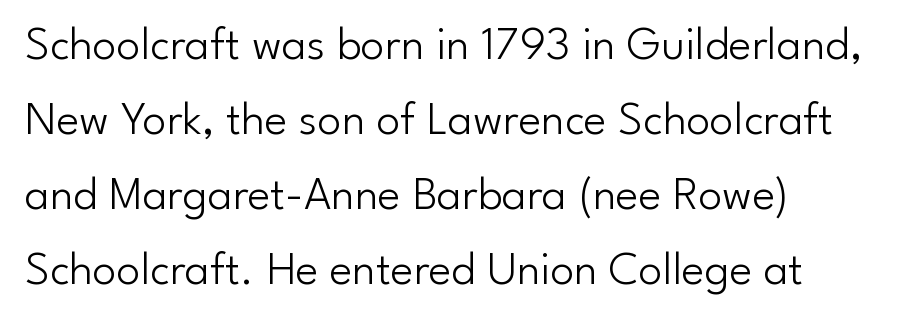
Think standard paragraph weight, or any step lighter than that. Is this a fixed-width face? No — the glyphs have proportional, varying widths. Words appear dense and cohesive because spacing is normal. Examine the stroke ends and you'll find no serifs. These lines were composed using upright roman letters. This rendering uses left alignment, leaving the right contour irregular.
